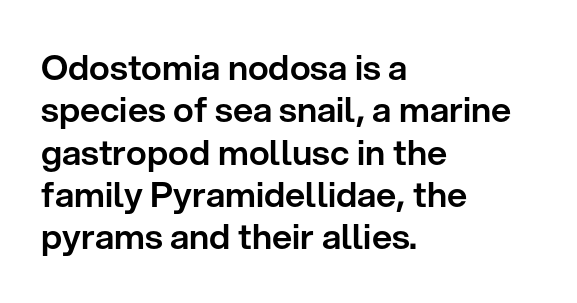
{"serif": "no", "italic": "no", "width": "normal", "stroke_contrast": "low", "x_height": "medium", "monospaced": "no", "underline": "no", "align": "left", "line_spacing_ratio": 1.21, "letter_spacing": "normal", "letter_spacing_em": 0.0, "glyph_px": 35}
